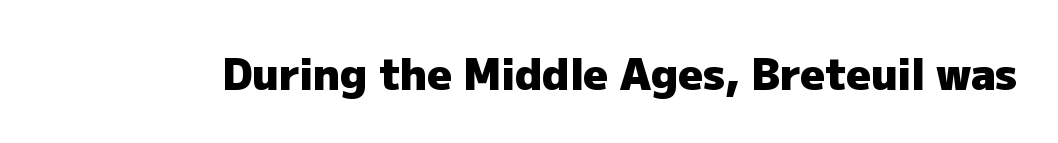
The image shows 43 px heavy sans-serif type, upright; set normal letter spacing, not underlined; low stroke contrast and a medium x-height.
